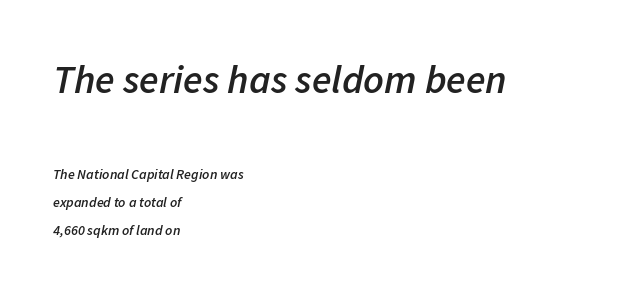
The image shows 40 px semibold type, italic (leaning right); set left-aligned, loose line spacing (2.0x), normal letter spacing, not underlined; the first (top) block is 2.86x larger; low stroke contrast and a medium x-height.
